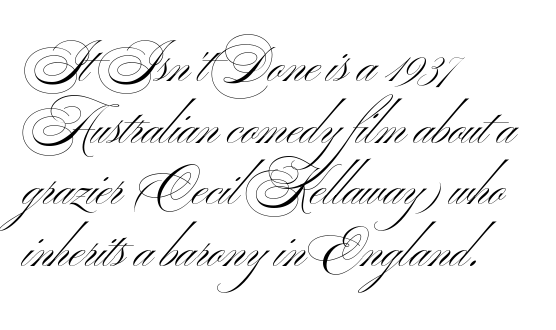
{"serif": "no", "bold": "no", "weight": "light", "width": "wide", "stroke_contrast": "medium", "x_height": "small", "monospaced": "no", "underline": "no", "align": "left", "line_spacing": "normal", "line_spacing_ratio": 1.26, "letter_spacing": "normal", "letter_spacing_em": 0.0, "glyph_px": 49}
